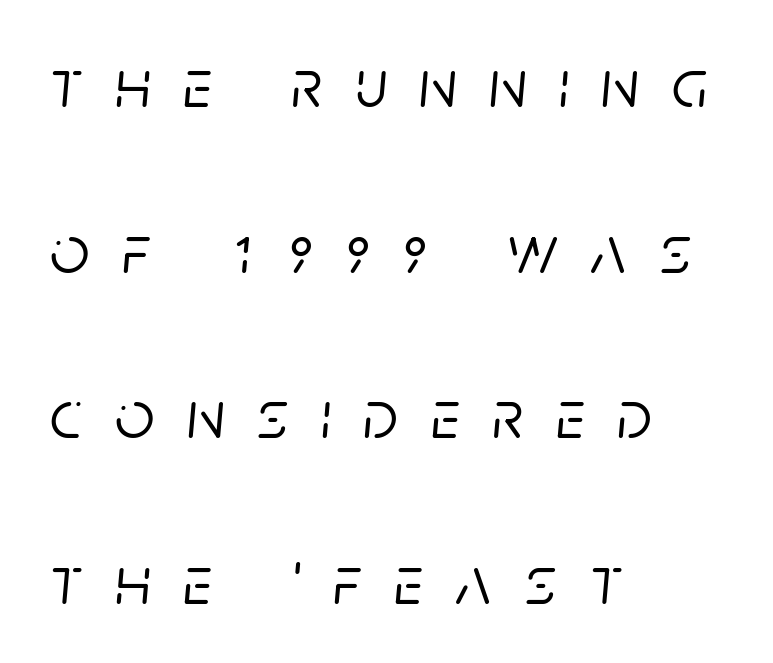
Q: Is the text italic (slanted)? A: Yes, it leans right by about 5 degrees.
Q: Is the text underlined? A: No.
Q: How is the paragraph aligned? A: Left-aligned.
Q: Is the spacing between letters normal or unusually wide? A: Unusually wide.
Q: Is the spacing between lines tight, normal or loose? A: Loose.
Q: Width (condensed, normal, or wide)? A: Normal.
Q: Stroke contrast? A: Low.
Q: x-height? A: Large.
Q: Monospaced? A: No.
